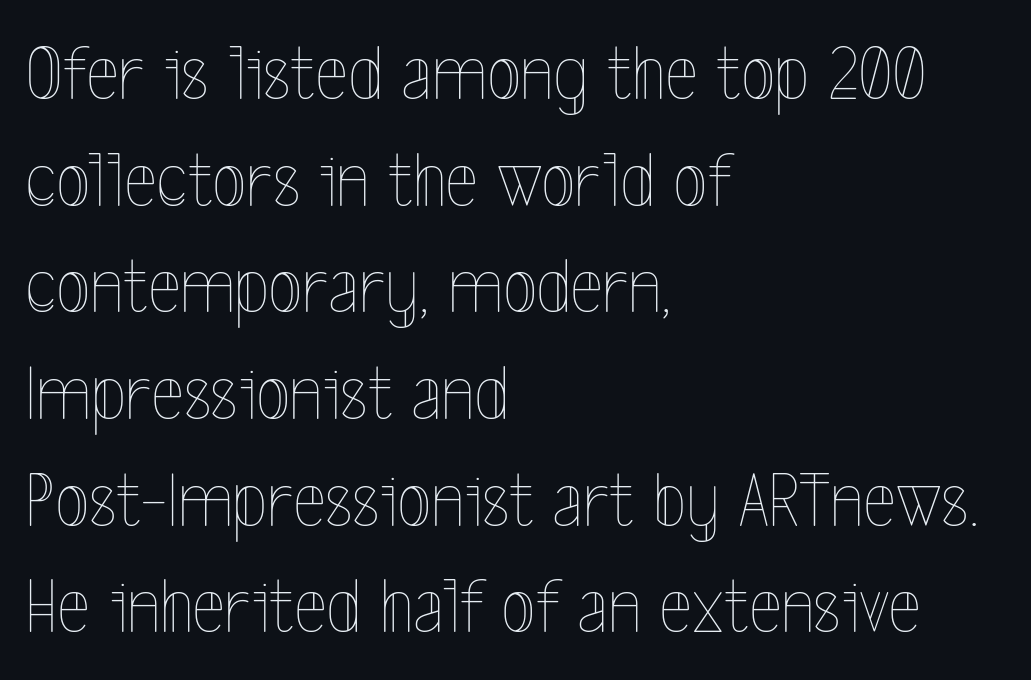
{"italic": "no", "bold": "no", "weight": "thin", "width": "condensed", "x_height": "medium", "monospaced": "no", "underline": "no", "align": "left", "line_spacing": "normal", "line_spacing_ratio": 1.35, "letter_spacing": "normal", "letter_spacing_em": 0.0, "glyph_px": 79}
